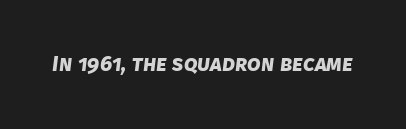
Q: Is the text bold? A: Yes.
Q: Is the text underlined? A: No.
Q: Is the spacing between letters normal or unusually wide? A: Normal.
